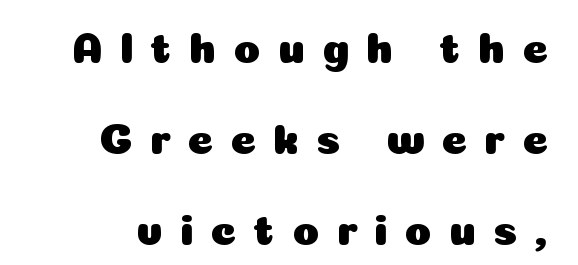
The image shows 44 px sans-serif type, upright; set loose line spacing (2.07x), unusually wide letter spacing (+0.38 em), not underlined; low stroke contrast and a medium x-height.
